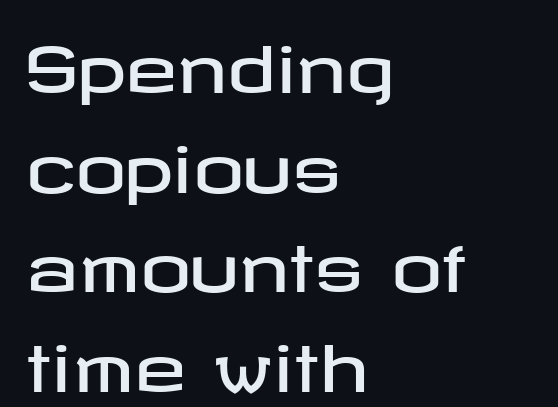
Q: Is the text italic (slanted)? A: No, it is upright.
Q: Is the typeface a serif or a sans-serif typeface? A: Sans-serif.
Q: Is the text underlined? A: No.
Q: How is the paragraph aligned? A: Left-aligned.
Q: Is the spacing between letters normal or unusually wide? A: Normal.
Q: Is the spacing between lines tight, normal or loose? A: Normal.
Q: Width (condensed, normal, or wide)? A: Wide.
Q: Stroke contrast? A: Low.
Q: x-height? A: Medium.
